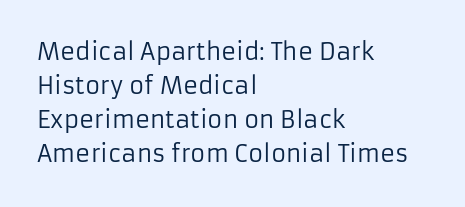
The type sits square on the baseline with zero lean. Stem width sits at or under what a default text font uses. Horizontally, the lines are justified to the leading edge only. This sample keeps an unexceptional amount of space between lines. The space beneath each line is pristine and unruled. There is no visible air inserted between adjacent glyphs.
